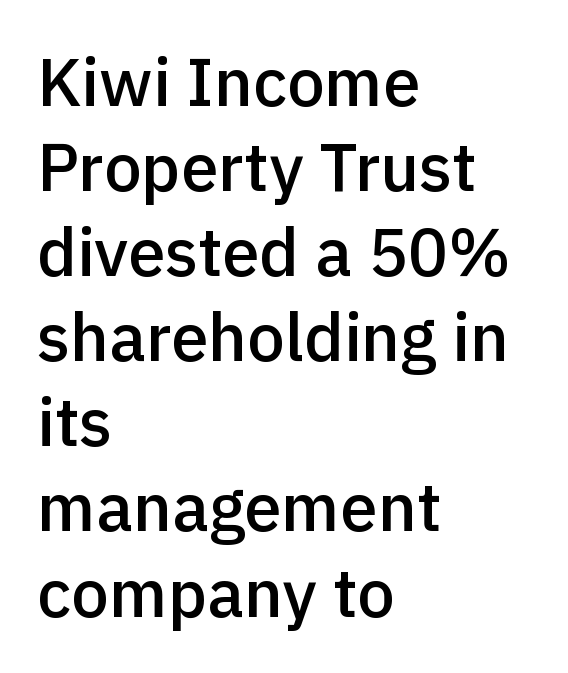
The image shows 67 px semibold sans-serif type, upright; set left-aligned, normal line spacing (1.27x), normal letter spacing, not underlined; a medium x-height.
